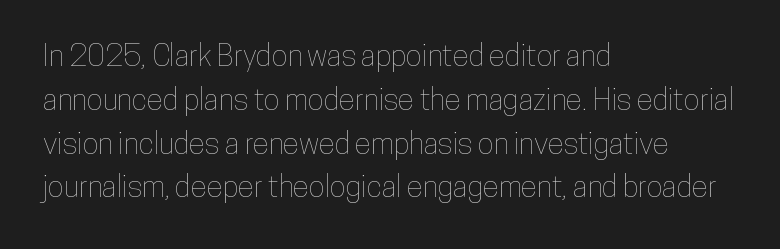
The paragraph shown leans on its left margin. Proportional: the letters do not fall into vertical columns. Short note: letters normally spaced. Just letters on the line, the space beneath them empty. A typesetter would mark this as roman, not italic.
